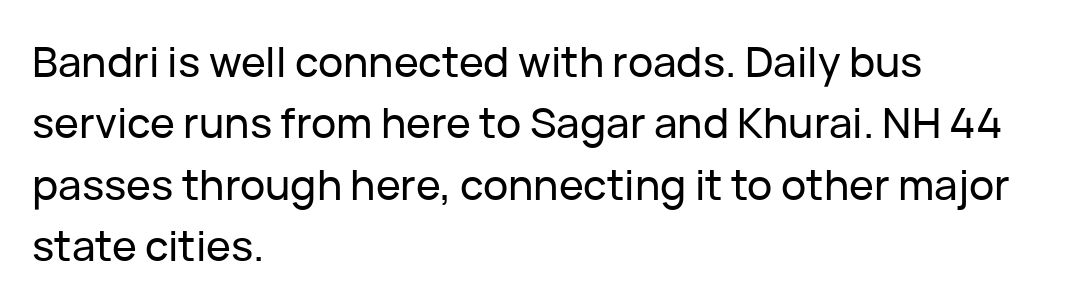
The specimen reads as upright at a glance. Classification — sans serif. Nothing unusual about the tracking: characters are spaced as the font intends. Each letter keeps its own natural width here, so spacing adapts to shape. Descender tails drop into unmarked territory.
